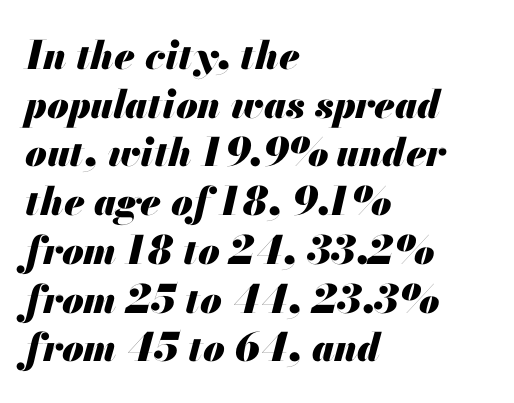
Q: Is the text bold? A: Yes.
Q: Is the text italic (slanted)? A: Yes, it leans right by about 13 degrees.
Q: Is the text underlined? A: No.
Q: How is the paragraph aligned? A: Left-aligned.
Q: Is the spacing between letters normal or unusually wide? A: Normal.
Q: Is the spacing between lines tight, normal or loose? A: Normal.
Q: Width (condensed, normal, or wide)? A: Normal.
Q: Stroke contrast? A: Medium.
Q: x-height? A: Small.
Q: Monospaced? A: No.
